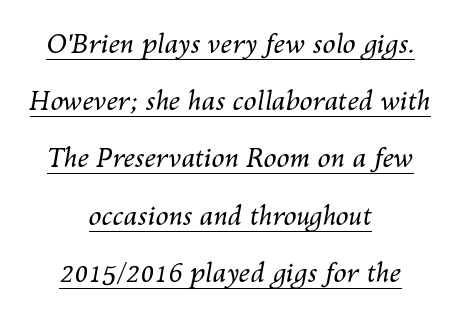
{"italic": "yes", "lean": "right", "slant_degrees": 10, "bold": "no", "underline": "yes", "align": "center", "line_spacing": "loose", "line_spacing_ratio": 2.2, "letter_spacing": "normal", "letter_spacing_em": 0.0, "glyph_px": 26}
